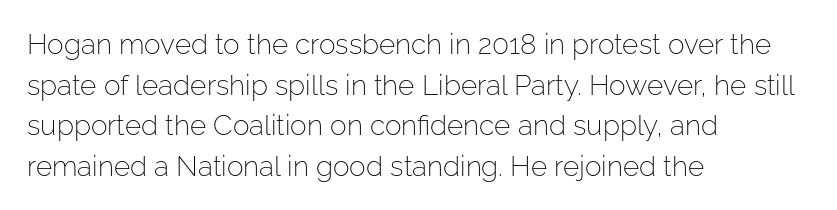
Q: Is the text bold? A: No.
Q: Is the text italic (slanted)? A: No, it is upright.
Q: Is the typeface a serif or a sans-serif typeface? A: Sans-serif.
Q: Is the text underlined? A: No.
Q: How is the paragraph aligned? A: Left-aligned.
Q: Is the spacing between letters normal or unusually wide? A: Normal.
Q: Is the spacing between lines tight, normal or loose? A: Normal.
Q: Width (condensed, normal, or wide)? A: Normal.
Q: Stroke contrast? A: Low.
Q: x-height? A: Medium.
Q: Monospaced? A: No.
